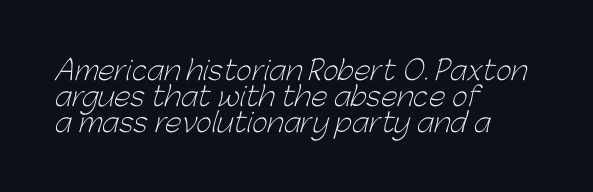
{"bold": "no", "underline": "no", "align": "left", "line_spacing": "tight", "line_spacing_ratio": 0.96, "letter_spacing": "normal", "letter_spacing_em": 0.0, "glyph_px": 27}
